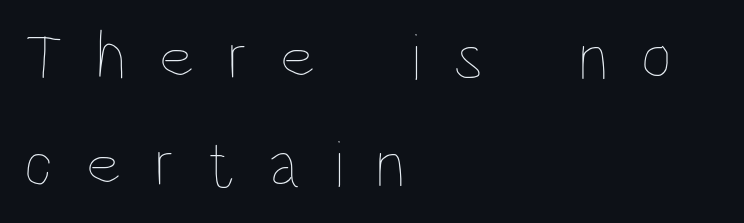
Q: Is the text bold? A: No.
Q: Is the text italic (slanted)? A: No, it is upright.
Q: Is the text underlined? A: No.
Q: How is the paragraph aligned? A: Left-aligned.
Q: Is the spacing between letters normal or unusually wide? A: Unusually wide.
Q: Is the spacing between lines tight, normal or loose? A: Normal.
Q: Width (condensed, normal, or wide)? A: Condensed.
Q: Stroke contrast? A: Low.
Q: x-height? A: Large.
Q: Monospaced? A: No.
